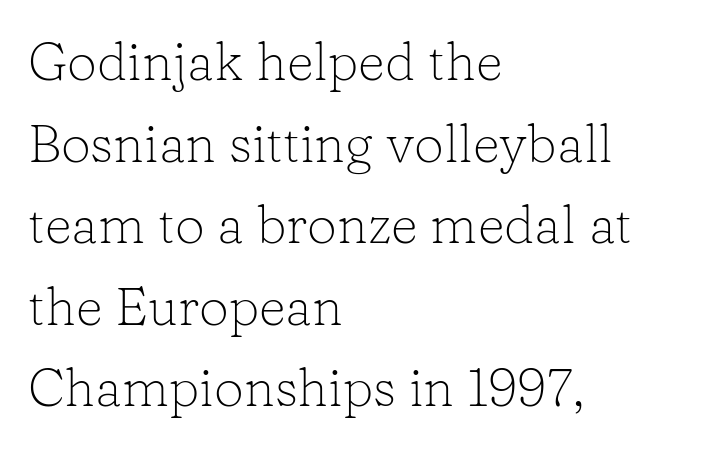
Q: Is the text bold? A: No.
Q: Is the text italic (slanted)? A: No, it is upright.
Q: Is the typeface a serif or a sans-serif typeface? A: Serif.
Q: Is the text underlined? A: No.
Q: How is the paragraph aligned? A: Left-aligned.
Q: Is the spacing between letters normal or unusually wide? A: Normal.
Q: Is the spacing between lines tight, normal or loose? A: Normal.
Q: Width (condensed, normal, or wide)? A: Normal.
Q: Stroke contrast? A: Low.
Q: x-height? A: Medium.
Q: Monospaced? A: No.
